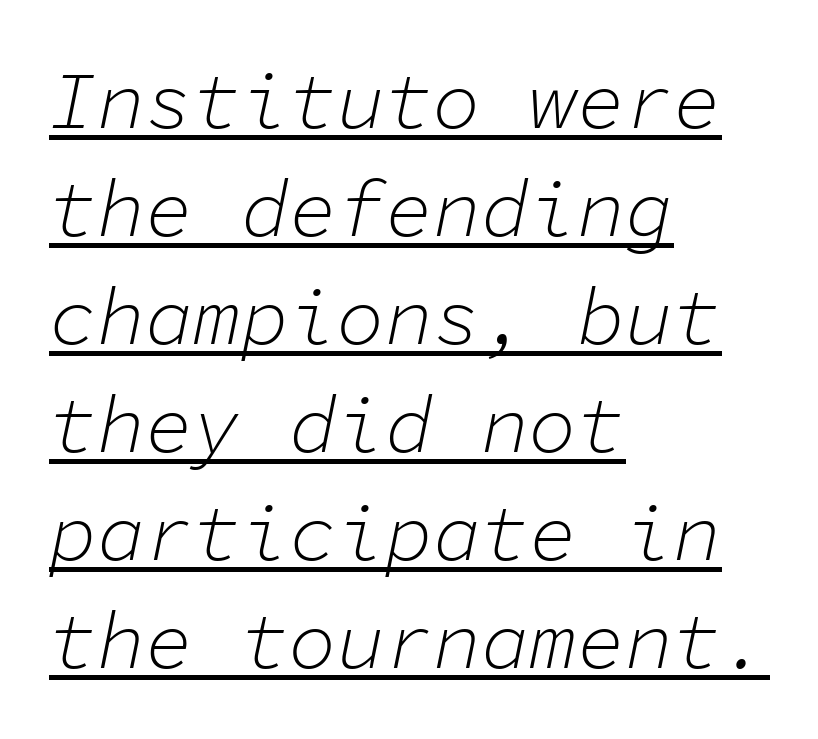
The image shows 80 px light type, italic (leaning right), monospaced; set left-aligned, normal line spacing (1.35x), normal letter spacing, underlined; low stroke contrast and a medium x-height.
